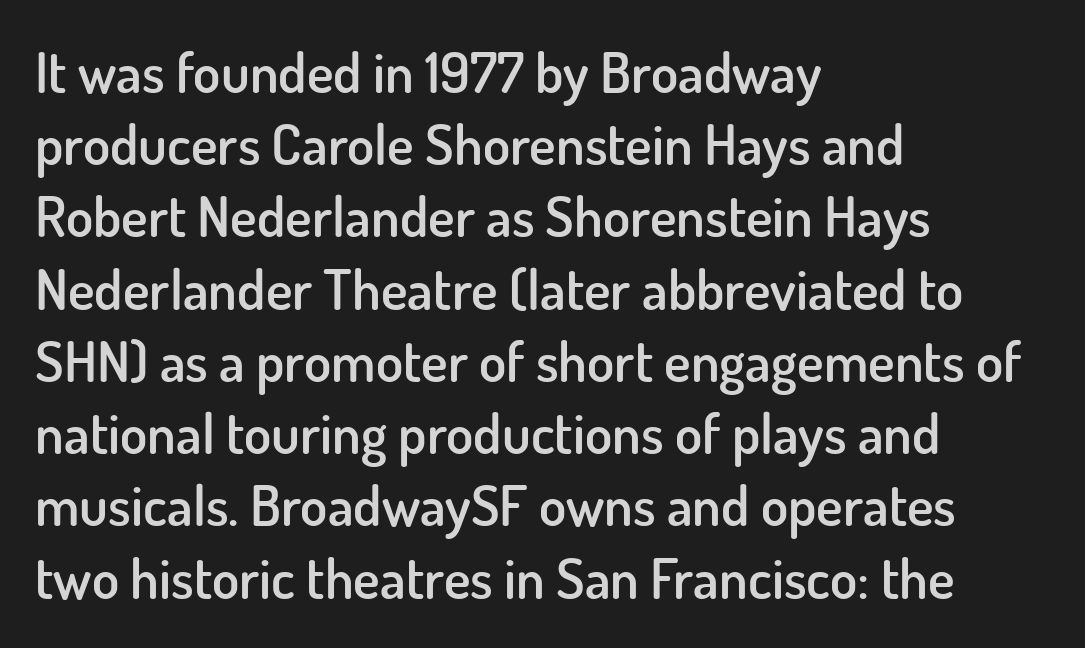
Q: Is the text bold? A: Semi-bold.
Q: Is the text italic (slanted)? A: No, it is upright.
Q: Is the typeface a serif or a sans-serif typeface? A: Sans-serif.
Q: Is the text underlined? A: No.
Q: How is the paragraph aligned? A: Left-aligned.
Q: Is the spacing between letters normal or unusually wide? A: Normal.
Q: Is the spacing between lines tight, normal or loose? A: Normal.
Q: Width (condensed, normal, or wide)? A: Normal.
Q: Stroke contrast? A: Low.
Q: x-height? A: Small.
Q: Monospaced? A: No.
